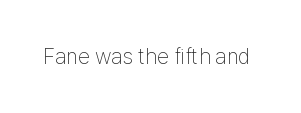
The image shows 22 px text type, upright; set normal letter spacing, not underlined.
